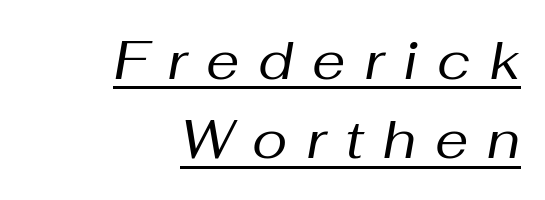
The image shows 53 px regular-weight type, italic (leaning right); set right-aligned, normal line spacing (1.5x), unusually wide letter spacing (+0.36 em), underlined; medium stroke contrast and a medium x-height.
